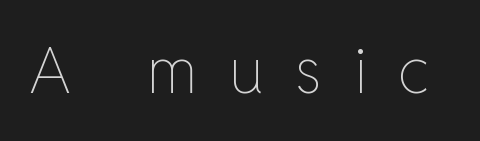
{"italic": "no", "bold": "no", "weight": "thin", "width": "normal", "stroke_contrast": "low", "x_height": "medium", "monospaced": "no", "underline": "no", "letter_spacing": "wide", "letter_spacing_em": 0.49, "glyph_px": 63}
